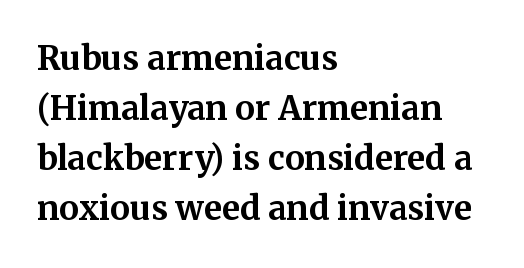
The image shows 33 px bold serif type, upright; set left-aligned, normal line spacing (1.52x), normal letter spacing, not underlined; medium stroke contrast and a medium x-height.
